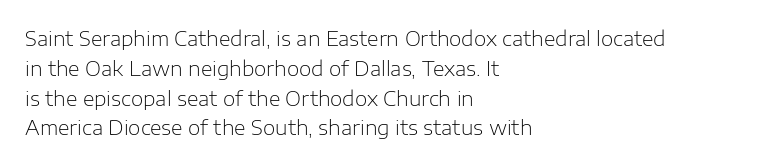
{"italic": "no", "bold": "no", "underline": "no", "align": "left", "line_spacing": "normal", "line_spacing_ratio": 1.49, "letter_spacing": "normal", "letter_spacing_em": 0.0, "glyph_px": 20}
